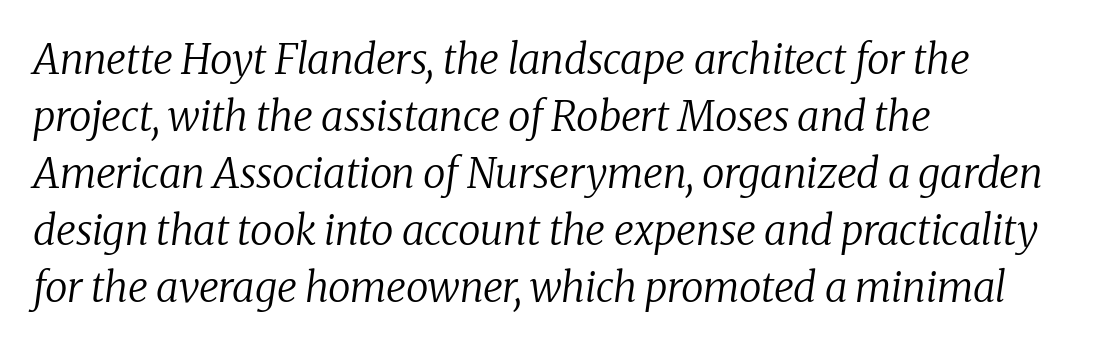
Successive baselines arrive at the customary interval. Students, note that the glyphs here touch the page at normal intervals. Here the designer chose a conventional face with non-uniform glyph widths. Honestly, there is no underline to notice here at all. Looking at the ascenders, they clearly lean. Bold? No — there's no thickening of the strokes.
